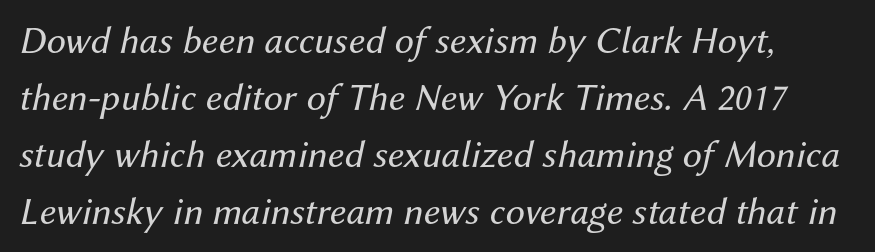
The face used here is proportionally spaced, like ordinary book or web type. Type without underlining. This sample uses an oblique cut, with every glyph tilted off the vertical. The line texture is even and compact thanks to regular tracking. Weight: not bold — regular or lighter. One glance says typical: line gaps are just what's usual.
